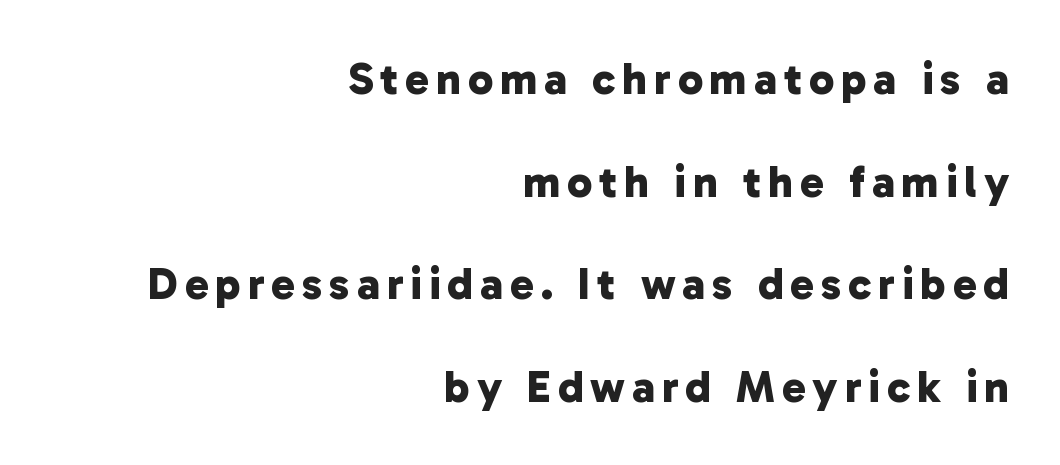
{"serif": "no", "bold": "yes", "weight": "bold", "width": "normal", "stroke_contrast": "low", "x_height": "medium", "monospaced": "no", "underline": "no", "align": "right", "line_spacing": "loose", "line_spacing_ratio": 2.28, "glyph_px": 45}
